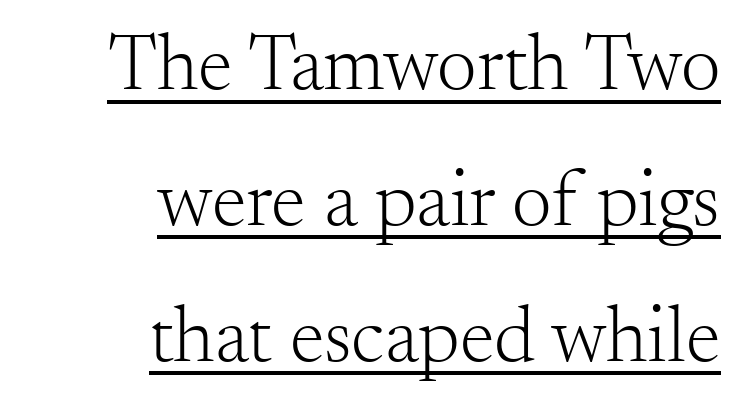
Q: Is the text bold? A: No.
Q: Is the text italic (slanted)? A: No, it is upright.
Q: Is the typeface a serif or a sans-serif typeface? A: Serif.
Q: Is the text underlined? A: Yes.
Q: How is the paragraph aligned? A: Right-aligned.
Q: Is the spacing between letters normal or unusually wide? A: Normal.
Q: Width (condensed, normal, or wide)? A: Normal.
Q: Stroke contrast? A: Medium.
Q: x-height? A: Small.
Q: Monospaced? A: No.
